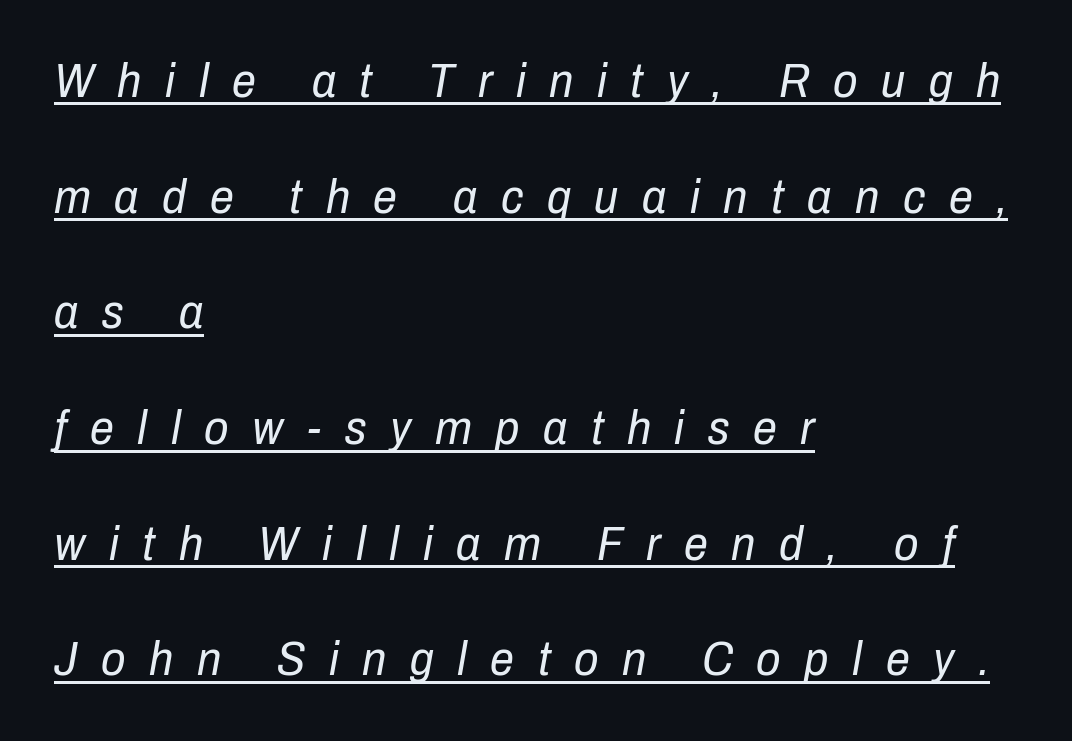
The image shows 48 px regular-weight, condensed type, italic (leaning right); set left-aligned, loose line spacing (2.41x), unusually wide letter spacing (+0.49 em), underlined; low stroke contrast and a medium x-height.
